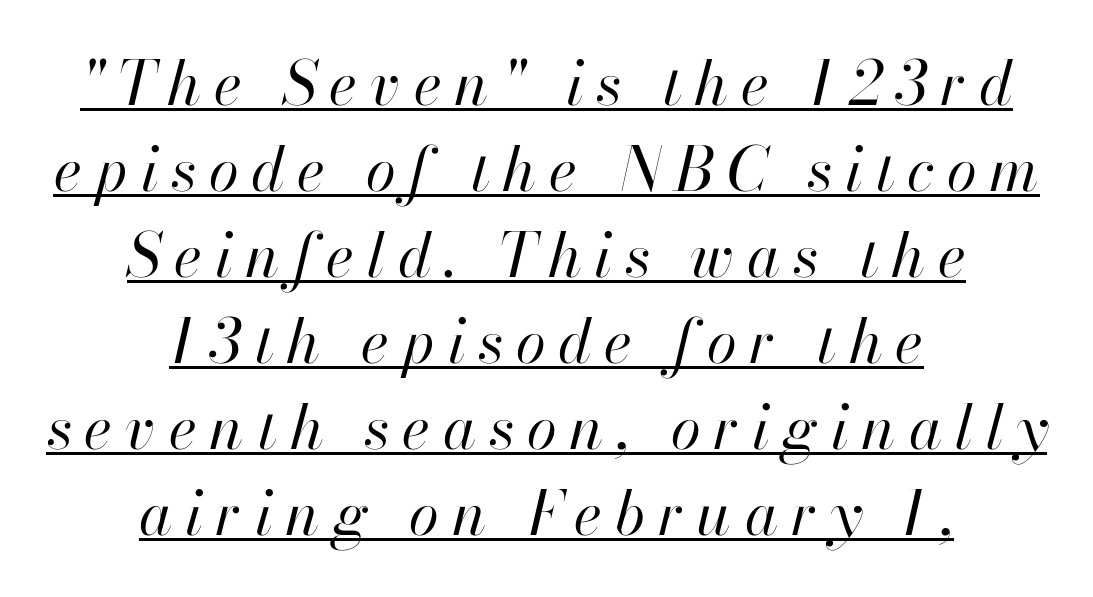
{"italic": "yes", "lean": "right", "slant_degrees": 13, "bold": "no", "weight": "regular", "width": "normal", "stroke_contrast": "high", "x_height": "small", "monospaced": "no", "underline": "yes", "align": "center", "line_spacing": "normal", "line_spacing_ratio": 1.41, "letter_spacing": "wide", "letter_spacing_em": 0.21, "glyph_px": 61}
